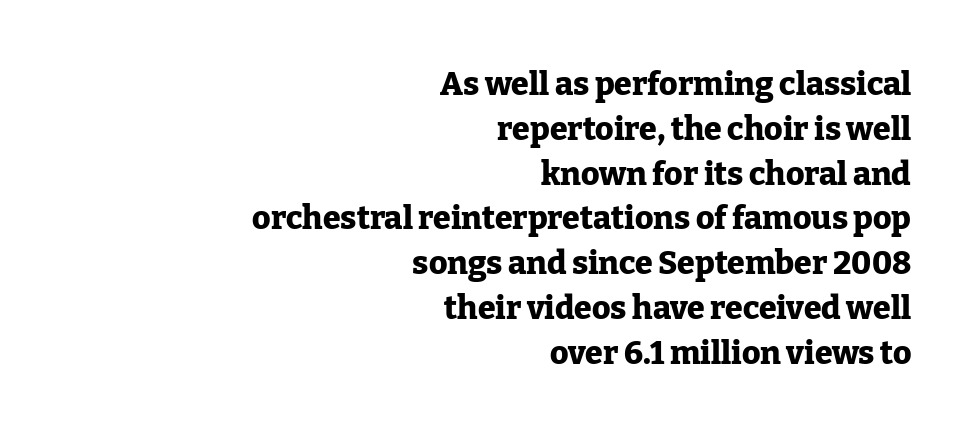
Where is the straight margin? On the right. A dark, heavy texture on the line: the type is bold. Think of a printed novel: that variable character pitch is what you see here. The string is rendered with underlining switched off.
